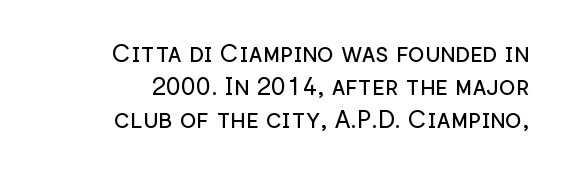
Q: Is the text bold? A: No.
Q: Is the text italic (slanted)? A: No, it is upright.
Q: Is the text underlined? A: No.
Q: How is the paragraph aligned? A: Right-aligned.
Q: Is the spacing between letters normal or unusually wide? A: Normal.
Q: Is the spacing between lines tight, normal or loose? A: Normal.
